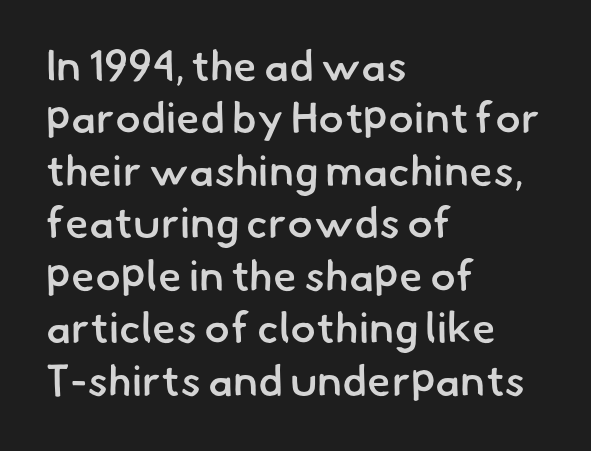
Q: Is the text bold? A: Semi-bold.
Q: Is the typeface a serif or a sans-serif typeface? A: Sans-serif.
Q: Is the text underlined? A: No.
Q: How is the paragraph aligned? A: Left-aligned.
Q: Is the spacing between letters normal or unusually wide? A: Normal.
Q: Width (condensed, normal, or wide)? A: Normal.
Q: Stroke contrast? A: Low.
Q: x-height? A: Small.
Q: Monospaced? A: No.
